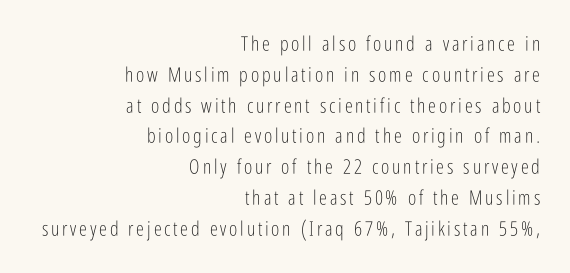
The zone under the glyphs is completely vacant. Notice how descenders clear the ascenders below comfortably — that's standard leading. The font's upright variant was chosen for this text. No letter is thick-stroked: the sample isn't bold. The compositor pushed each line to the right boundary.
